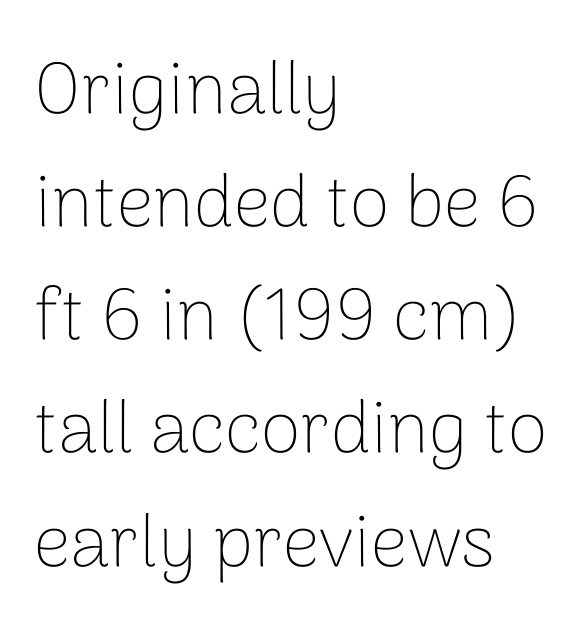
The image shows 73 px thin sans-serif type, upright; set left-aligned, normal line spacing (1.55x), normal letter spacing, not underlined; low stroke contrast and a medium x-height.
